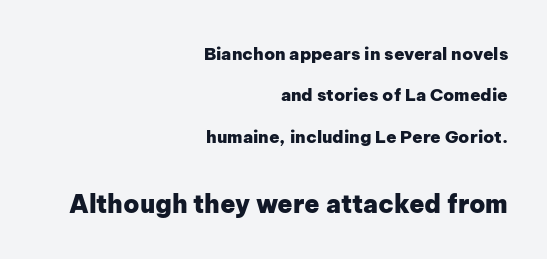
{"italic": "no", "bold": "yes", "underline": "no", "align": "right", "line_spacing": "loose", "line_spacing_ratio": 2.43, "letter_spacing": "normal", "letter_spacing_em": 0.0, "larger_block": "second", "size_ratio": 1.47, "glyph_px": 25}
